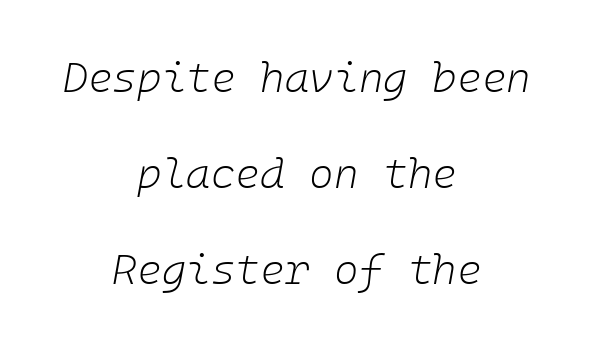
Q: Is the text bold? A: No.
Q: Is the text italic (slanted)? A: Yes, it leans right by about 10 degrees.
Q: Is the text underlined? A: No.
Q: How is the paragraph aligned? A: Centered.
Q: Is the spacing between letters normal or unusually wide? A: Normal.
Q: Is the spacing between lines tight, normal or loose? A: Loose.
Q: Width (condensed, normal, or wide)? A: Normal.
Q: Stroke contrast? A: Low.
Q: x-height? A: Medium.
